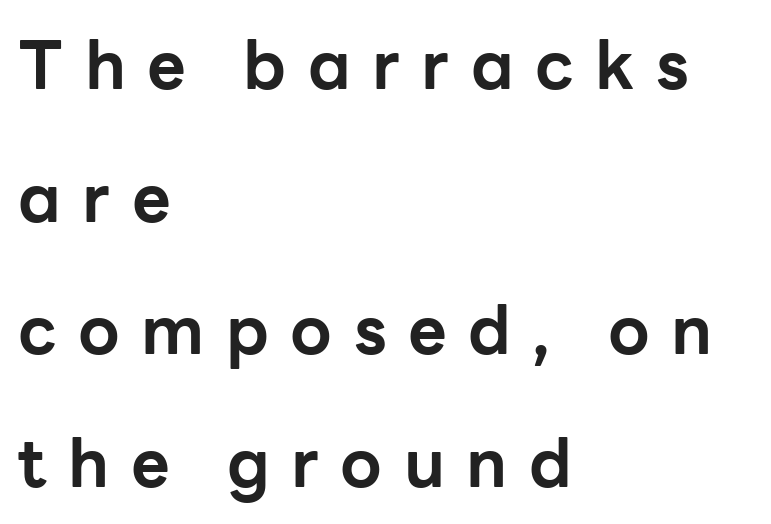
{"serif": "no", "italic": "no", "bold": "yes", "weight": "bold", "width": "normal", "stroke_contrast": "low", "x_height": "medium", "monospaced": "no", "underline": "no", "align": "left", "line_spacing": "loose", "line_spacing_ratio": 1.98, "letter_spacing": "wide", "letter_spacing_em": 0.32, "glyph_px": 67}
